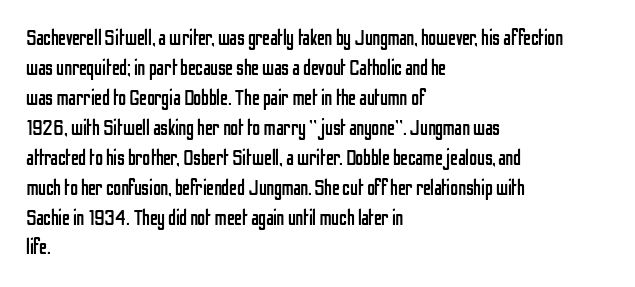
The image shows 22 px text type, upright; set left-aligned, normal line spacing (1.36x), normal letter spacing, not underlined.
